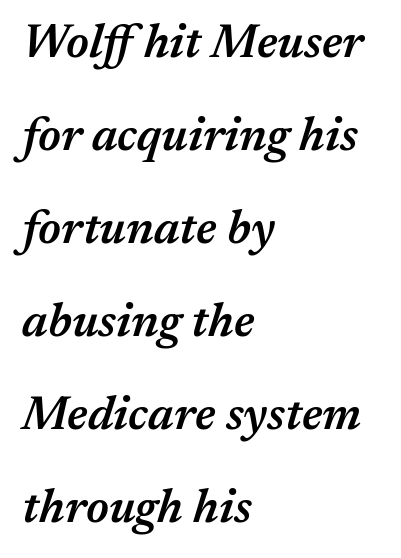
If you drew a ruler down the left edge, every line would touch it. In terms of posture, this sample is oblique. A fair bit of extra ink — the face is semibold, not bold. Summary of vertical rhythm: relaxed, with wide interline spacing. Underline: absent.
